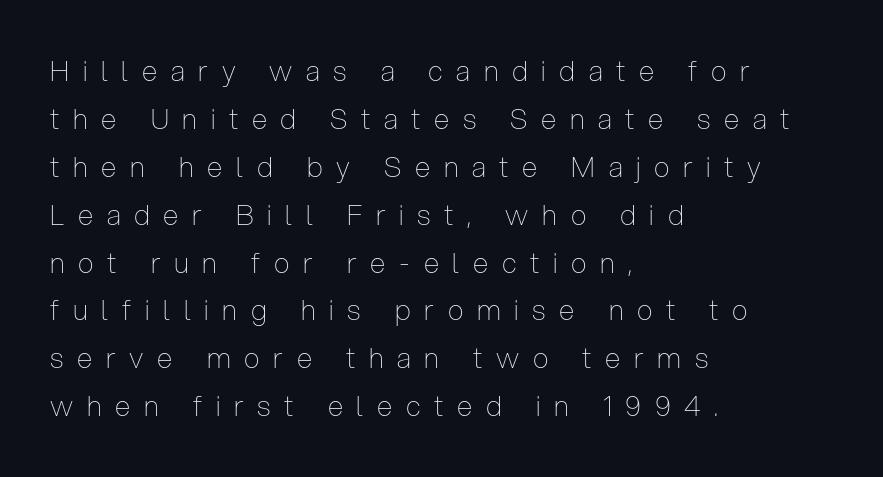
The image shows 28 px thin, condensed sans-serif type, upright; set left-aligned, line spacing 1.71x, unusually wide letter spacing (+0.49 em), not underlined; low stroke contrast and a medium x-height.
